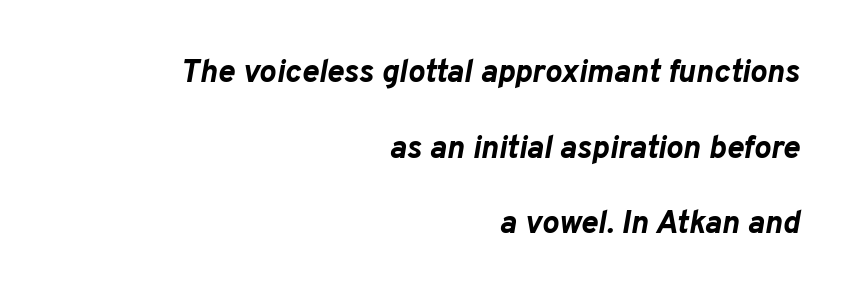
The image shows 32 px bold type, italic (leaning right); set right-aligned, loose line spacing (2.36x), normal letter spacing, not underlined; low stroke contrast and a medium x-height.
